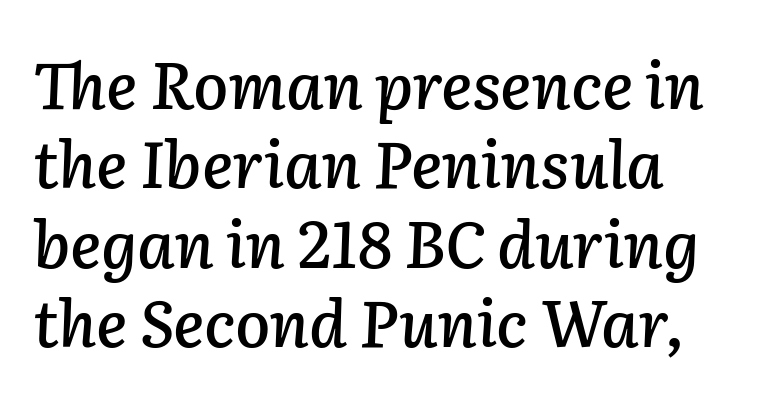
Q: Is the text italic (slanted)? A: Yes, it leans right by about 2 degrees.
Q: Is the text underlined? A: No.
Q: Is the spacing between letters normal or unusually wide? A: Normal.
Q: Width (condensed, normal, or wide)? A: Normal.
Q: Stroke contrast? A: Low.
Q: x-height? A: Medium.
Q: Monospaced? A: No.
